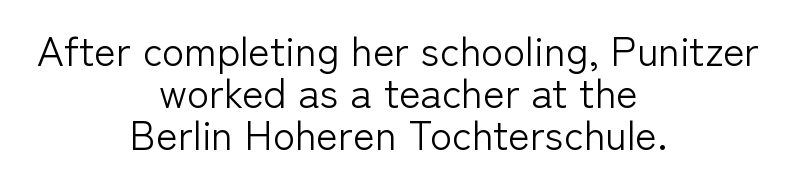
The type family on display is of the sans-serif kind. Inter-character spacing is left at the font's built-in metrics. Looks like regular typesetting: each glyph gets only the width it needs. The typesetting does not lean heavy: it is not bold. The text block is weighted toward neither margin, spreading evenly from the middle.
